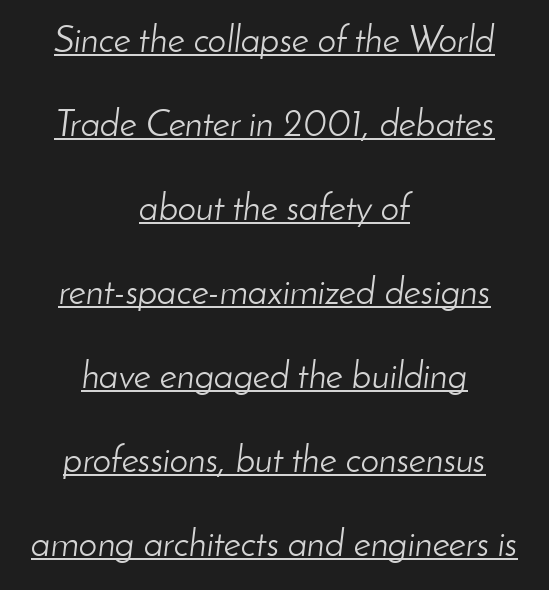
Q: Is the text bold? A: No.
Q: Is the text italic (slanted)? A: Yes, it leans right by about 8 degrees.
Q: Is the text underlined? A: Yes.
Q: How is the paragraph aligned? A: Centered.
Q: Is the spacing between letters normal or unusually wide? A: Normal.
Q: Is the spacing between lines tight, normal or loose? A: Loose.
Q: Width (condensed, normal, or wide)? A: Normal.
Q: Stroke contrast? A: Low.
Q: x-height? A: Small.
Q: Monospaced? A: No.
